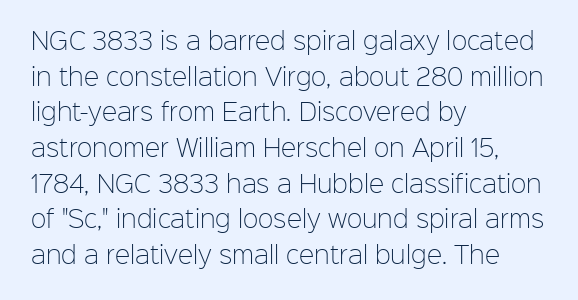
Q: Is the text bold? A: No.
Q: Is the text italic (slanted)? A: No, it is upright.
Q: Is the text underlined? A: No.
Q: How is the paragraph aligned? A: Left-aligned.
Q: Is the spacing between letters normal or unusually wide? A: Normal.
Q: Is the spacing between lines tight, normal or loose? A: Normal.
